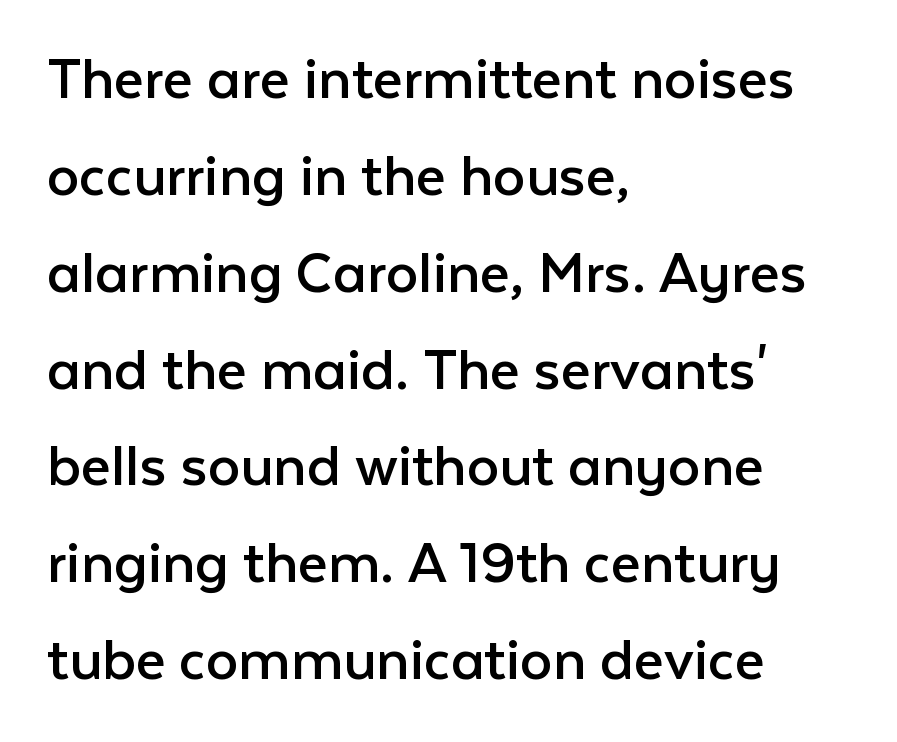
Any mark beneath the type? The region is blank. Compared with typical body copy, the letter spacing here is the same. The face used here is a sans, in the tradition of grotesques and geometrics. A typesetter would mark this as roman, not italic. Vertical stems look standard width or narrower in stroke. You could not count columns in this text — the font is proportionally spaced.
